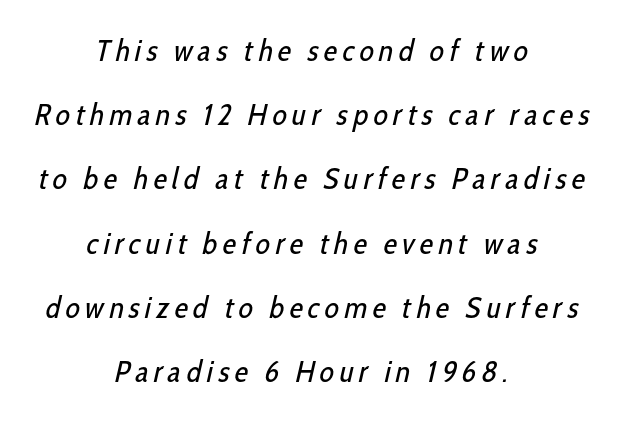
Q: Is the text bold? A: No.
Q: Is the typeface a serif or a sans-serif typeface? A: Sans-serif.
Q: Is the text underlined? A: No.
Q: How is the paragraph aligned? A: Centered.
Q: Is the spacing between lines tight, normal or loose? A: Loose.
Q: Width (condensed, normal, or wide)? A: Condensed.
Q: Stroke contrast? A: Low.
Q: x-height? A: Medium.
Q: Monospaced? A: No.
